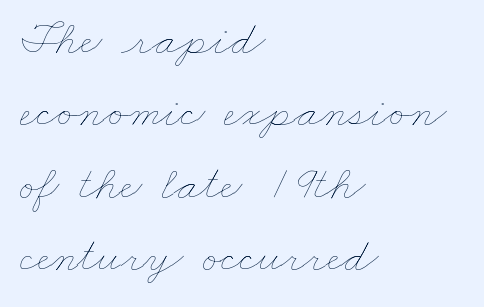
Q: Is the text bold? A: No.
Q: Is the text underlined? A: No.
Q: How is the paragraph aligned? A: Left-aligned.
Q: Is the spacing between letters normal or unusually wide? A: Normal.
Q: Is the spacing between lines tight, normal or loose? A: Normal.
Q: Width (condensed, normal, or wide)? A: Wide.
Q: Stroke contrast? A: Low.
Q: x-height? A: Small.
Q: Monospaced? A: No.
